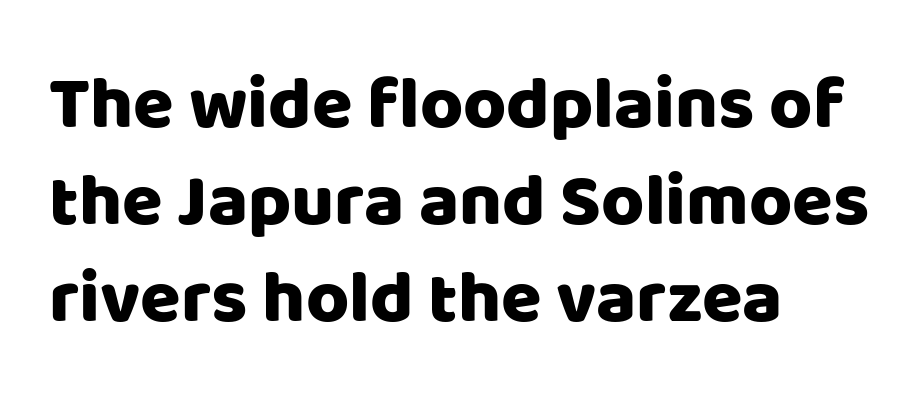
{"serif": "no", "italic": "no", "width": "normal", "stroke_contrast": "low", "x_height": "large", "monospaced": "no", "underline": "no", "align": "left", "line_spacing": "normal", "line_spacing_ratio": 1.31, "letter_spacing": "normal", "letter_spacing_em": 0.0, "glyph_px": 74}
